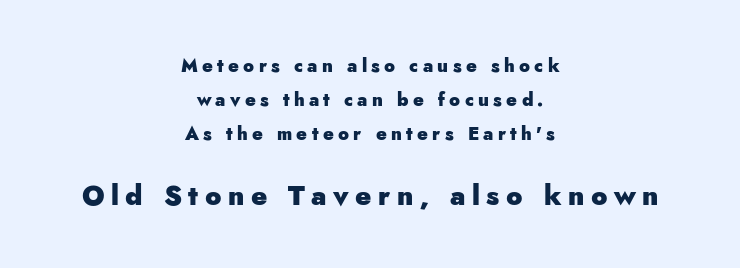
The image shows 27 px bold type, upright; set centered, line spacing 1.89x, unusually wide letter spacing (+0.24 em), not underlined; the second (bottom) block is 1.5x larger.
